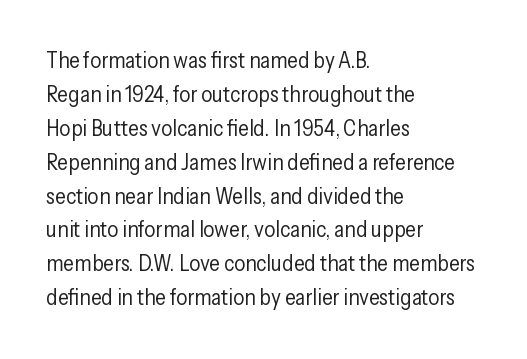
Q: Is the text bold? A: No.
Q: Is the text italic (slanted)? A: No, it is upright.
Q: Is the text underlined? A: No.
Q: How is the paragraph aligned? A: Left-aligned.
Q: Is the spacing between letters normal or unusually wide? A: Normal.
Q: Is the spacing between lines tight, normal or loose? A: Normal.
